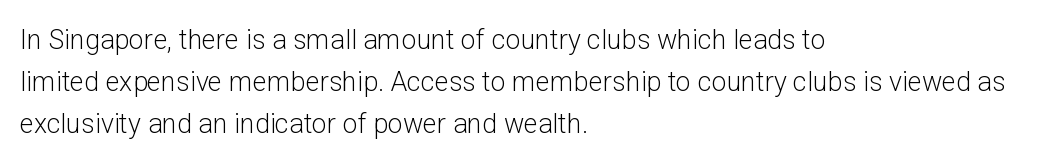
Q: Is the text bold? A: No.
Q: Is the text italic (slanted)? A: No, it is upright.
Q: Is the text underlined? A: No.
Q: How is the paragraph aligned? A: Left-aligned.
Q: Is the spacing between letters normal or unusually wide? A: Normal.
Q: Is the spacing between lines tight, normal or loose? A: Normal.
